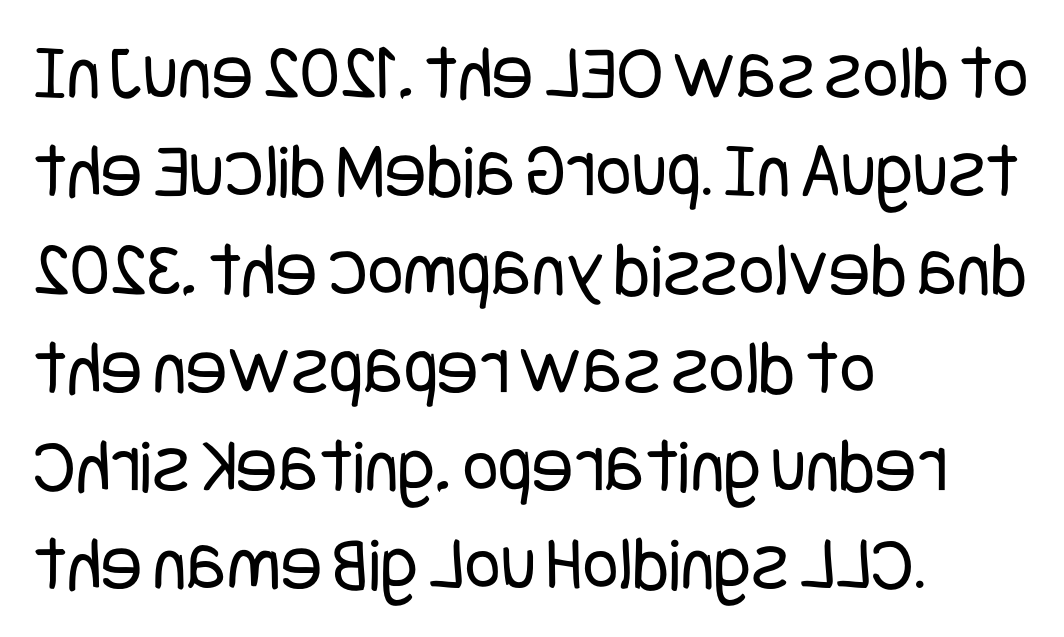
{"serif": "no", "italic": "no", "bold": "no", "weight": "regular", "width": "condensed", "stroke_contrast": "low", "x_height": "large", "underline": "no", "align": "left", "line_spacing": "normal", "line_spacing_ratio": 1.26, "letter_spacing": "normal", "letter_spacing_em": 0.0, "glyph_px": 78}
